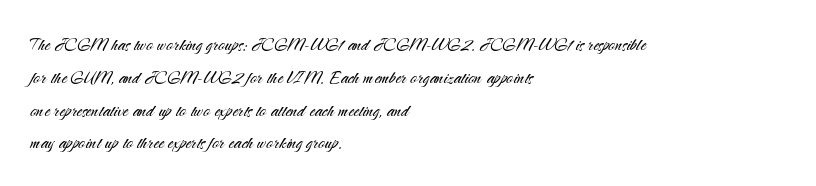
Q: Is the text bold? A: No.
Q: Is the text italic (slanted)? A: Yes.
Q: Is the text underlined? A: No.
Q: How is the paragraph aligned? A: Left-aligned.
Q: Is the spacing between letters normal or unusually wide? A: Normal.
Q: Is the spacing between lines tight, normal or loose? A: Normal.
